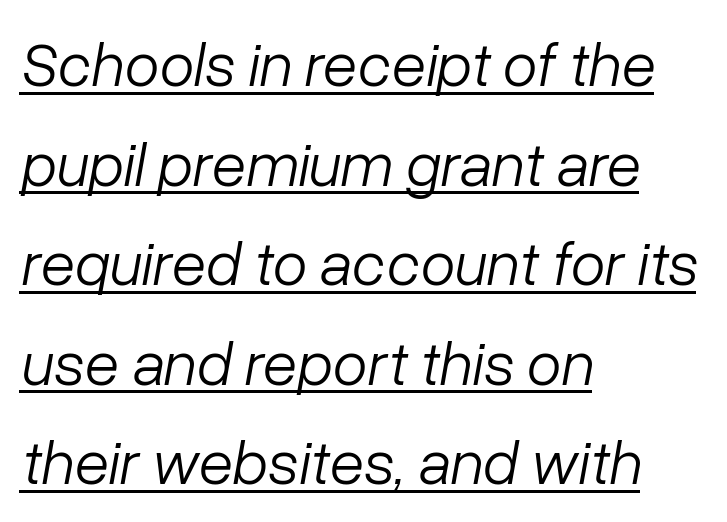
Q: Is the text bold? A: No.
Q: Is the text italic (slanted)? A: Yes, it leans right by about 10 degrees.
Q: Is the text underlined? A: Yes.
Q: How is the paragraph aligned? A: Left-aligned.
Q: Is the spacing between letters normal or unusually wide? A: Normal.
Q: Is the spacing between lines tight, normal or loose? A: Normal.
Q: Width (condensed, normal, or wide)? A: Normal.
Q: Stroke contrast? A: Low.
Q: x-height? A: Medium.
Q: Monospaced? A: No.
